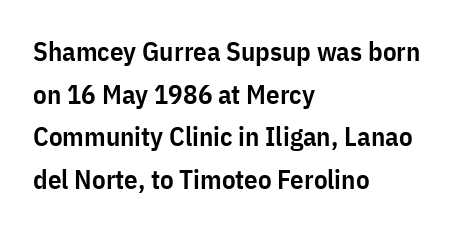
Q: Is the text bold? A: Semi-bold.
Q: Is the text italic (slanted)? A: No, it is upright.
Q: Is the text underlined? A: No.
Q: How is the paragraph aligned? A: Left-aligned.
Q: Is the spacing between letters normal or unusually wide? A: Normal.
Q: Is the spacing between lines tight, normal or loose? A: Normal.
